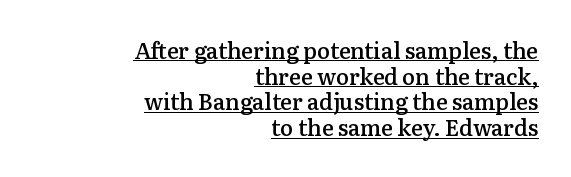
The image shows 22 px text type, upright; set right-aligned, line spacing 1.17x, normal letter spacing, underlined.
